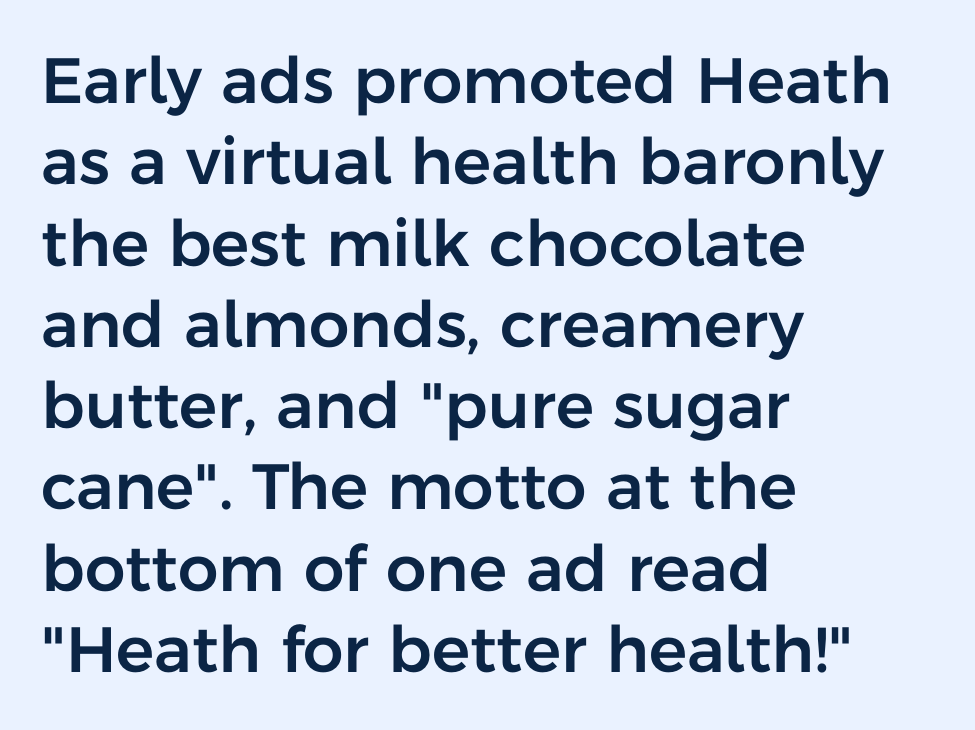
Q: Is the text italic (slanted)? A: No, it is upright.
Q: Is the typeface a serif or a sans-serif typeface? A: Sans-serif.
Q: Is the text underlined? A: No.
Q: How is the paragraph aligned? A: Left-aligned.
Q: Is the spacing between letters normal or unusually wide? A: Normal.
Q: Is the spacing between lines tight, normal or loose? A: Normal.
Q: Width (condensed, normal, or wide)? A: Normal.
Q: Stroke contrast? A: Low.
Q: x-height? A: Medium.
Q: Monospaced? A: No.
